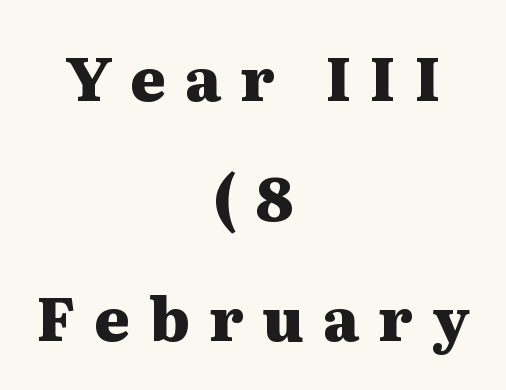
Q: Is the text bold? A: Yes.
Q: Is the text italic (slanted)? A: No, it is upright.
Q: Is the typeface a serif or a sans-serif typeface? A: Serif.
Q: Is the text underlined? A: No.
Q: How is the paragraph aligned? A: Centered.
Q: Is the spacing between letters normal or unusually wide? A: Unusually wide.
Q: Is the spacing between lines tight, normal or loose? A: Loose.
Q: Width (condensed, normal, or wide)? A: Wide.
Q: Stroke contrast? A: Medium.
Q: x-height? A: Medium.
Q: Monospaced? A: No.
